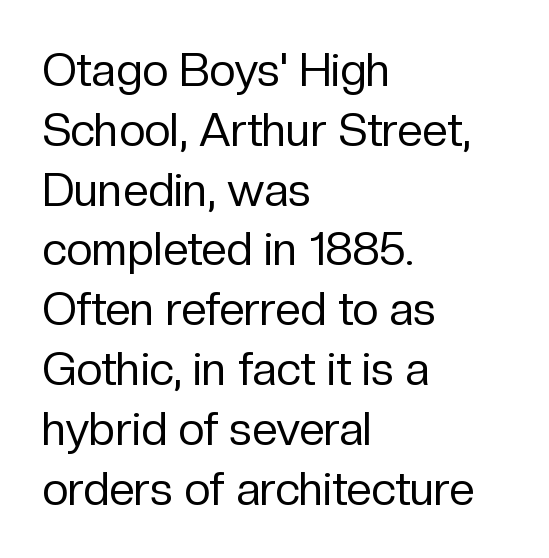
The image shows 46 px regular-weight sans-serif type, upright; set left-aligned, normal line spacing (1.3x), normal letter spacing, not underlined; low stroke contrast and a medium x-height.
